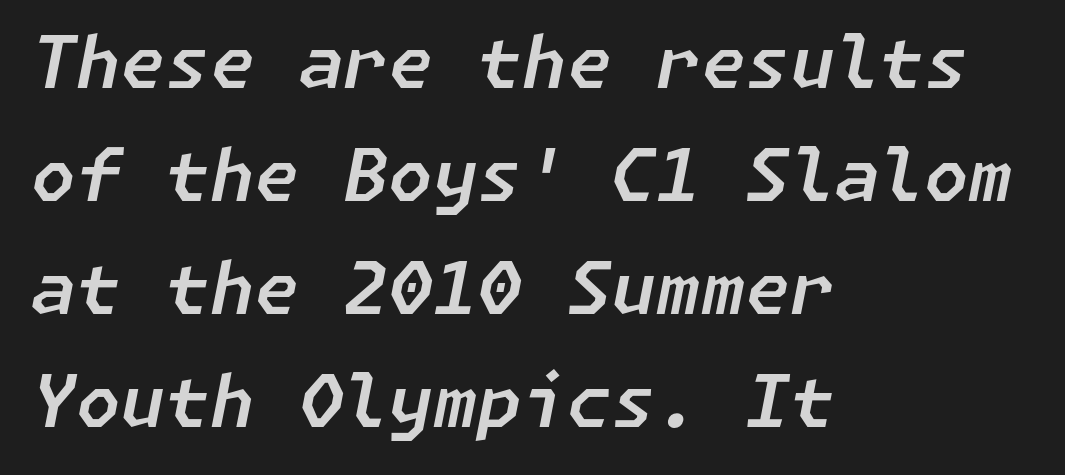
Q: Is the text italic (slanted)? A: Yes, it leans right by about 11 degrees.
Q: Is the text underlined? A: No.
Q: How is the paragraph aligned? A: Left-aligned.
Q: Is the spacing between letters normal or unusually wide? A: Normal.
Q: Is the spacing between lines tight, normal or loose? A: Normal.
Q: Width (condensed, normal, or wide)? A: Normal.
Q: Stroke contrast? A: Low.
Q: x-height? A: Medium.
